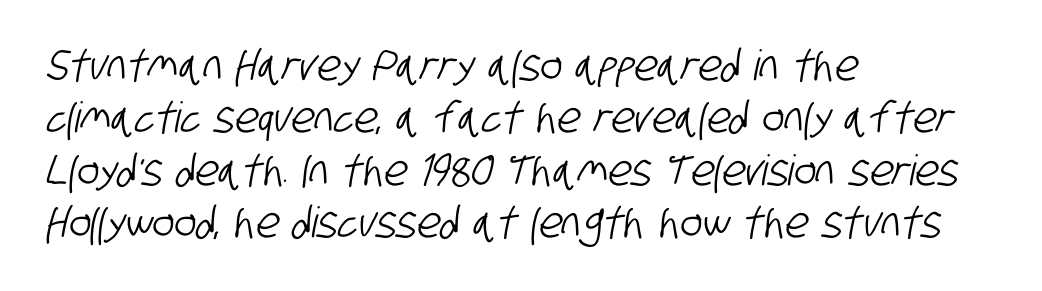
{"serif": "no", "width": "condensed", "stroke_contrast": "low", "x_height": "large", "monospaced": "no", "underline": "no", "align": "left", "line_spacing": "normal", "line_spacing_ratio": 1.25, "letter_spacing": "normal", "letter_spacing_em": 0.0, "glyph_px": 42}
